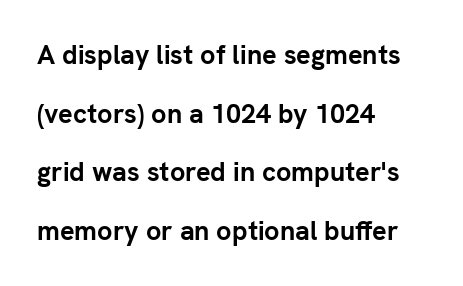
The rendering keeps characters at their native spacing. Designer's note — italics off, roman on. Airy leading. Its strokes are broad and dark, the hallmark of bold type.
